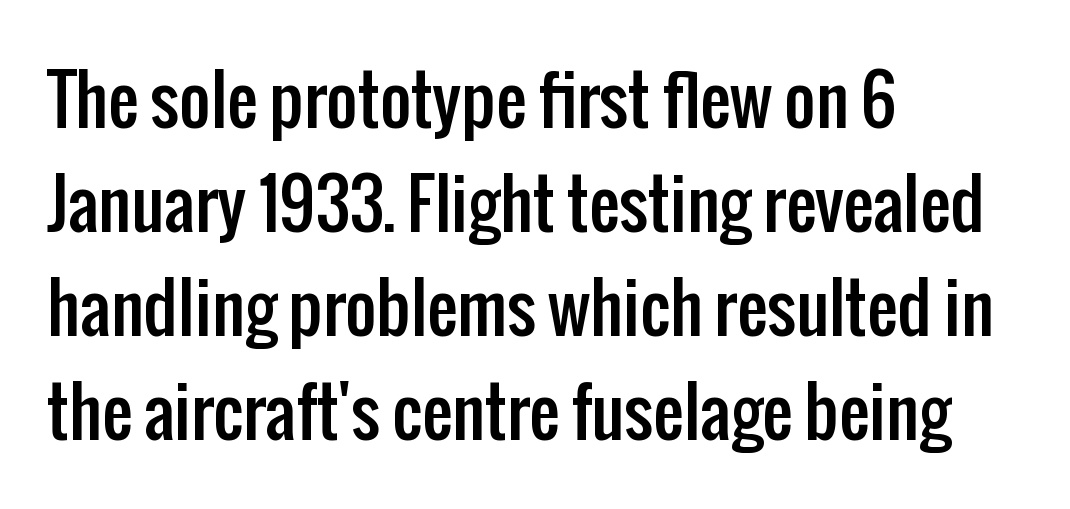
The image shows 68 px condensed sans-serif type, upright; set left-aligned, normal line spacing (1.53x), normal letter spacing, not underlined; low stroke contrast and a medium x-height.
